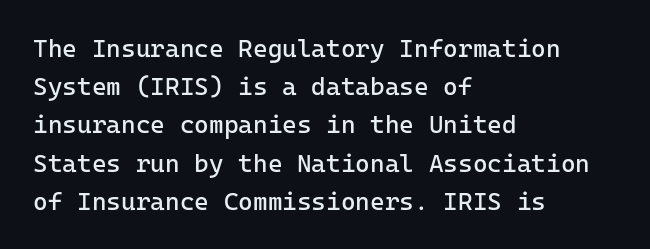
Q: Is the text bold? A: No.
Q: Is the text italic (slanted)? A: No, it is upright.
Q: Is the text underlined? A: No.
Q: How is the paragraph aligned? A: Left-aligned.
Q: Is the spacing between letters normal or unusually wide? A: Normal.
Q: Is the spacing between lines tight, normal or loose? A: Normal.
